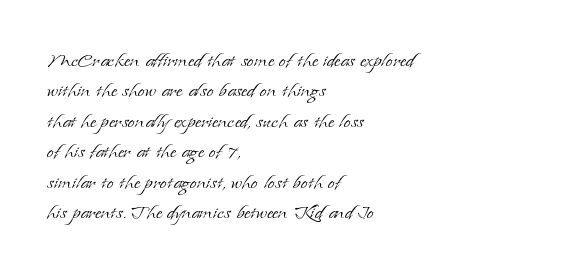
Q: Is the text bold? A: No.
Q: Is the text italic (slanted)? A: Yes.
Q: Is the text underlined? A: No.
Q: How is the paragraph aligned? A: Left-aligned.
Q: Is the spacing between letters normal or unusually wide? A: Normal.
